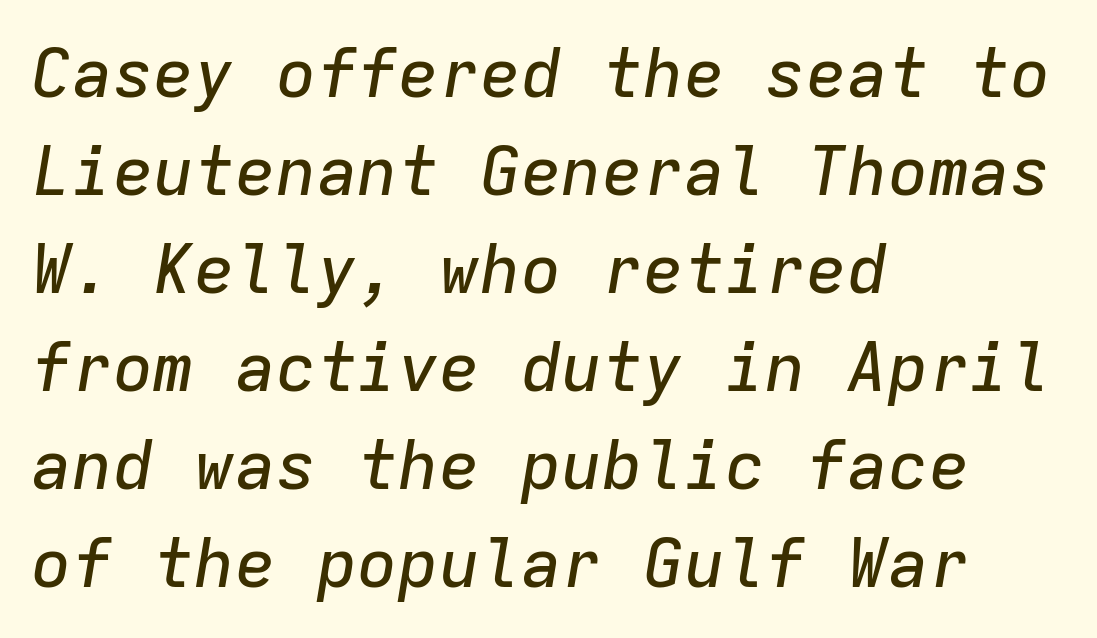
In CSS terms this would be text-align: left. Horizontal bands of white between lines are of average thickness. Would a proofreader flag this as italicized? Yes. This sample has the even, mechanical cadence of fixed-width lettering. Observe the ordinary spacing: letters are neighbours, not strangers. The strip under each line holds only bare page.
